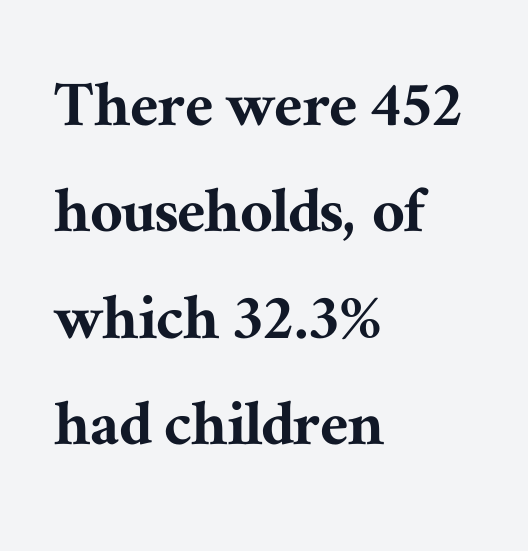
{"serif": "yes", "italic": "no", "width": "normal", "stroke_contrast": "medium", "x_height": "medium", "monospaced": "no", "underline": "no", "align": "left", "line_spacing": "normal", "line_spacing_ratio": 1.5, "letter_spacing": "normal", "letter_spacing_em": 0.0, "glyph_px": 71}
